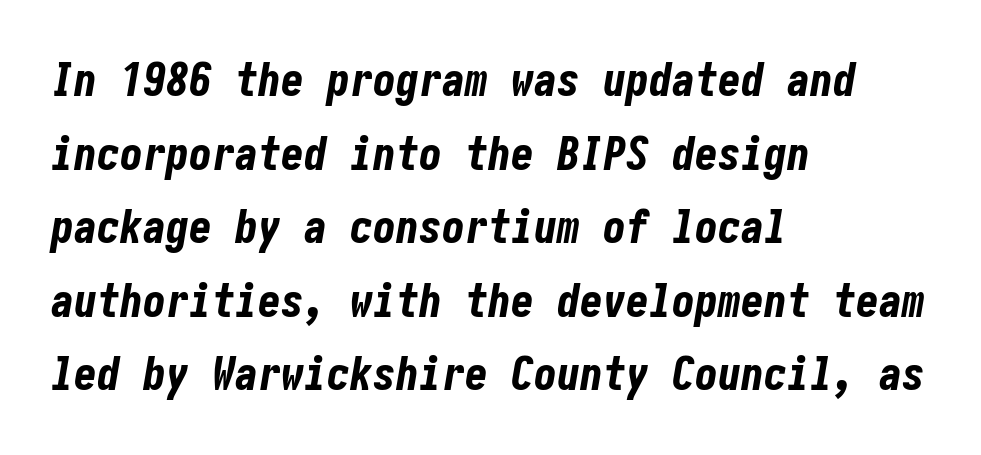
The glyphs have the mass of a bold cut. Left-aligned paragraph, ragged on the right. You could call the tracking neutral — neither tight nor loose. The specimen reads as italic at a glance. The passage shown stacks its lines at a standard gap.
